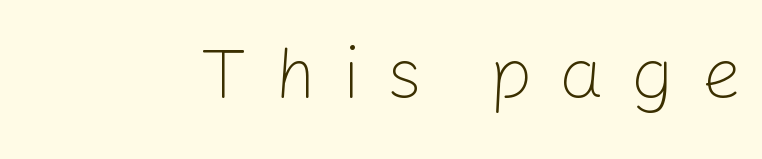
The image shows 71 px light sans-serif type, upright; set unusually wide letter spacing (+0.37 em), not underlined; low stroke contrast and a medium x-height.
